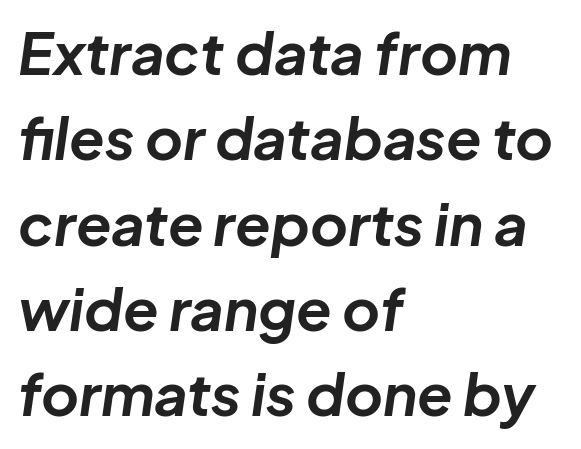
Q: Is the text bold? A: Yes.
Q: Is the text italic (slanted)? A: Yes, it leans right by about 8 degrees.
Q: Is the text underlined? A: No.
Q: How is the paragraph aligned? A: Left-aligned.
Q: Is the spacing between letters normal or unusually wide? A: Normal.
Q: Is the spacing between lines tight, normal or loose? A: Normal.
Q: Width (condensed, normal, or wide)? A: Normal.
Q: Stroke contrast? A: Low.
Q: x-height? A: Medium.
Q: Monospaced? A: No.
